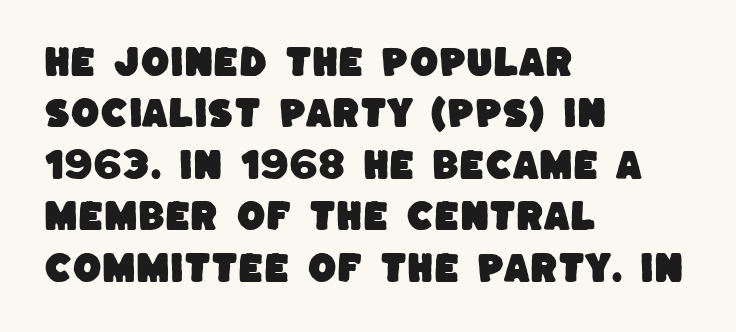
Q: Is the typeface a serif or a sans-serif typeface? A: Sans-serif.
Q: Is the text underlined? A: No.
Q: How is the paragraph aligned? A: Left-aligned.
Q: Is the spacing between letters normal or unusually wide? A: Normal.
Q: Is the spacing between lines tight, normal or loose? A: Normal.
Q: Width (condensed, normal, or wide)? A: Normal.
Q: Stroke contrast? A: Low.
Q: x-height? A: Large.
Q: Monospaced? A: No.
